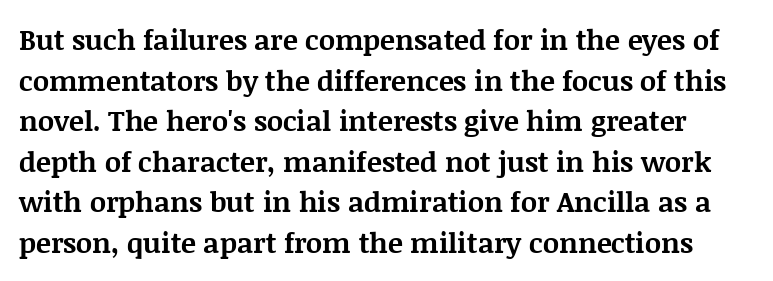
Q: Is the text bold? A: Yes.
Q: Is the text italic (slanted)? A: No, it is upright.
Q: Is the typeface a serif or a sans-serif typeface? A: Serif.
Q: Is the text underlined? A: No.
Q: Is the spacing between letters normal or unusually wide? A: Normal.
Q: Is the spacing between lines tight, normal or loose? A: Normal.
Q: Width (condensed, normal, or wide)? A: Normal.
Q: Stroke contrast? A: Medium.
Q: x-height? A: Large.
Q: Monospaced? A: No.
